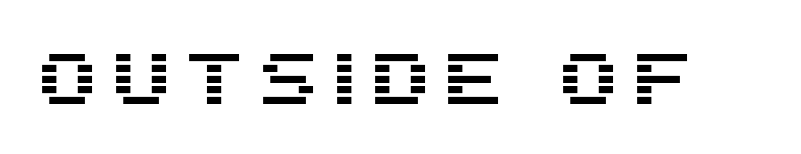
The image shows 73 px sans-serif type, upright; set not underlined; medium stroke contrast and a large x-height.
